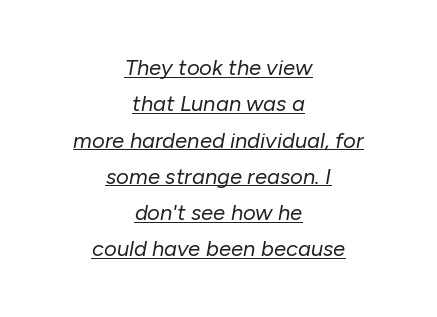
The image shows 22 px text type, italic (leaning right); set centered, normal line spacing (1.65x), normal letter spacing, underlined.
